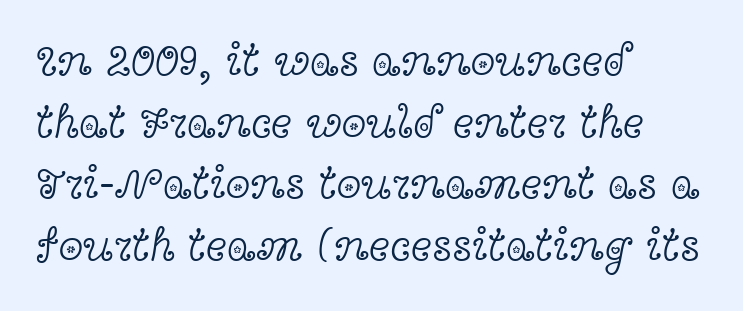
Are there feet on the stems? There are — it's a serif. Rows of type keep a routine distance in the vertical direction. The foot of each line stays bare and open. This is not heavy type; no bold has been used. Layout note: lines flush left.
